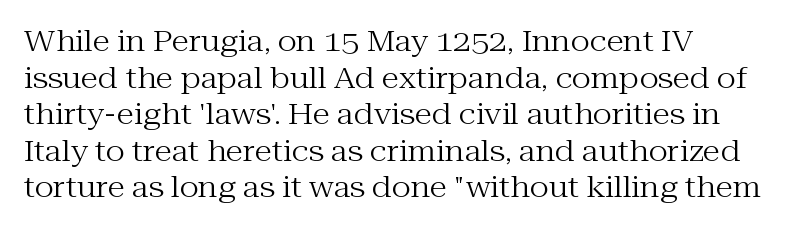
Vertical strokes here are truly vertical. Only glyphs here, with clear space below each row. The font family rendered here belongs to the serif group. Whoever set this chose a conventional vertical rhythm. Students, note that the glyphs here touch the page at normal intervals.
